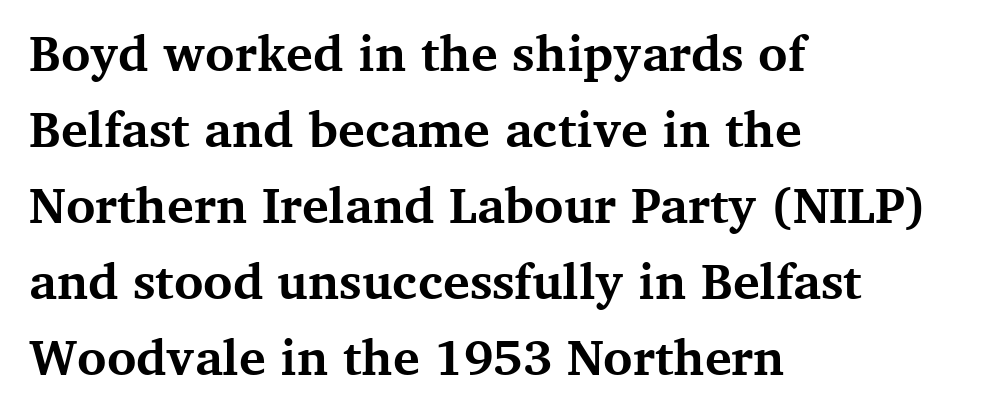
Q: Is the text bold? A: Yes.
Q: Is the text italic (slanted)? A: No, it is upright.
Q: Is the typeface a serif or a sans-serif typeface? A: Serif.
Q: Is the text underlined? A: No.
Q: How is the paragraph aligned? A: Left-aligned.
Q: Is the spacing between letters normal or unusually wide? A: Normal.
Q: Is the spacing between lines tight, normal or loose? A: Normal.
Q: Width (condensed, normal, or wide)? A: Normal.
Q: Stroke contrast? A: Medium.
Q: x-height? A: Medium.
Q: Monospaced? A: No.
